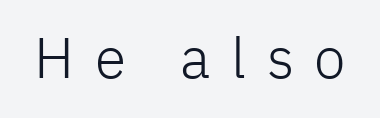
Q: Is the text bold? A: No.
Q: Is the text italic (slanted)? A: No, it is upright.
Q: Is the typeface a serif or a sans-serif typeface? A: Sans-serif.
Q: Is the text underlined? A: No.
Q: Is the spacing between letters normal or unusually wide? A: Unusually wide.
Q: Width (condensed, normal, or wide)? A: Normal.
Q: Stroke contrast? A: Low.
Q: x-height? A: Medium.
Q: Monospaced? A: No.
